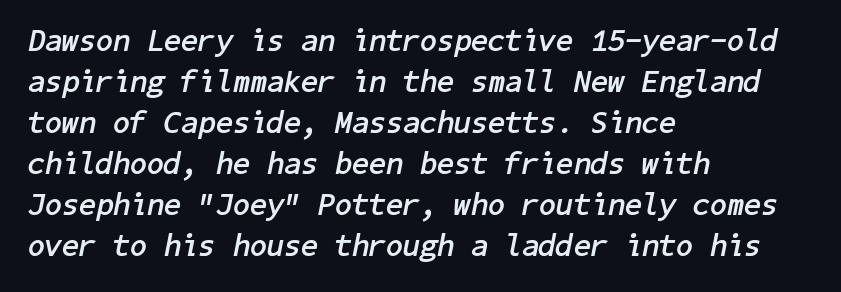
{"italic": "yes", "lean": "right", "slant_degrees": 11, "bold": "yes", "weight": "semibold", "width": "normal", "stroke_contrast": "low", "x_height": "medium", "underline": "no", "align": "left", "line_spacing": "normal", "line_spacing_ratio": 1.32, "letter_spacing": "normal", "letter_spacing_em": 0.0, "glyph_px": 31}
